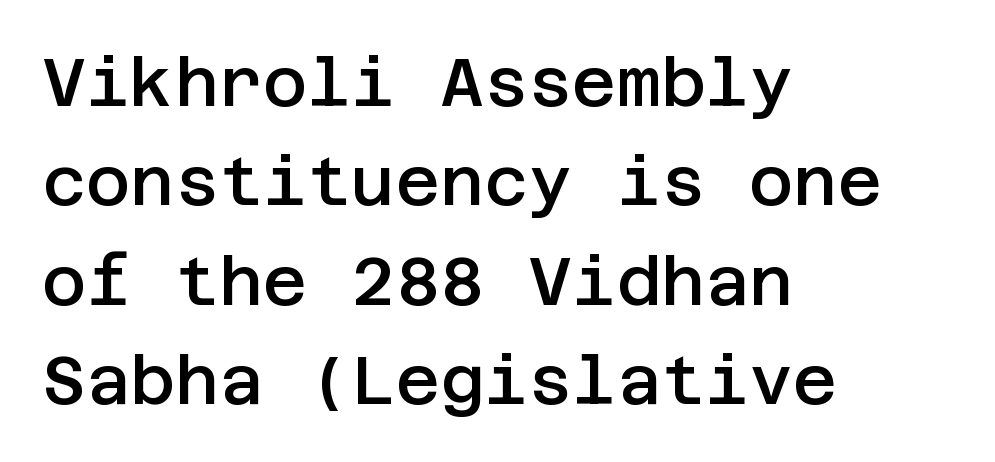
The image shows 68 px semibold sans-serif type, upright; set left-aligned, normal line spacing (1.46x), normal letter spacing, not underlined; low stroke contrast and a large x-height.
